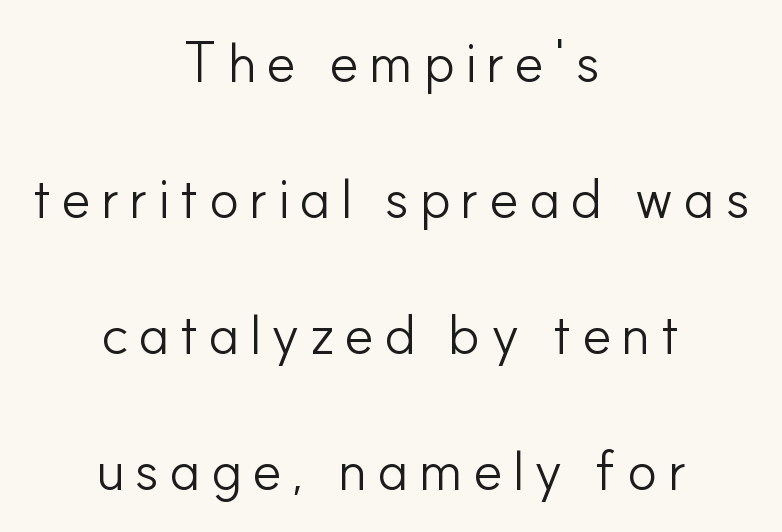
The letters look calm and open, with moderate or lighter stems. Which margin do the lines hug? Neither — every line sits in the middle. Baseline-to-baseline distance is far greater than the letter height. A sans-serif font was chosen for this passage.
